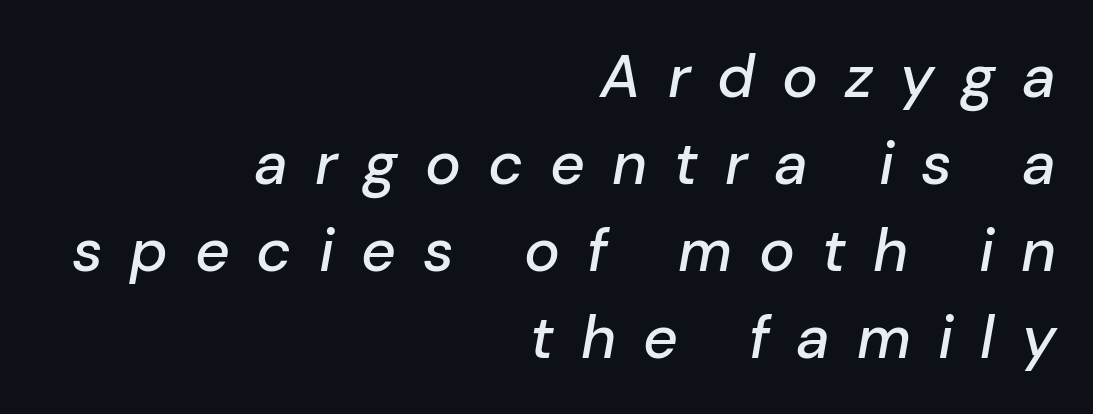
{"italic": "yes", "lean": "right", "slant_degrees": 10, "width": "normal", "stroke_contrast": "low", "x_height": "medium", "monospaced": "no", "underline": "no", "align": "right", "line_spacing": "normal", "line_spacing_ratio": 1.45, "letter_spacing": "wide", "letter_spacing_em": 0.45, "glyph_px": 60}
